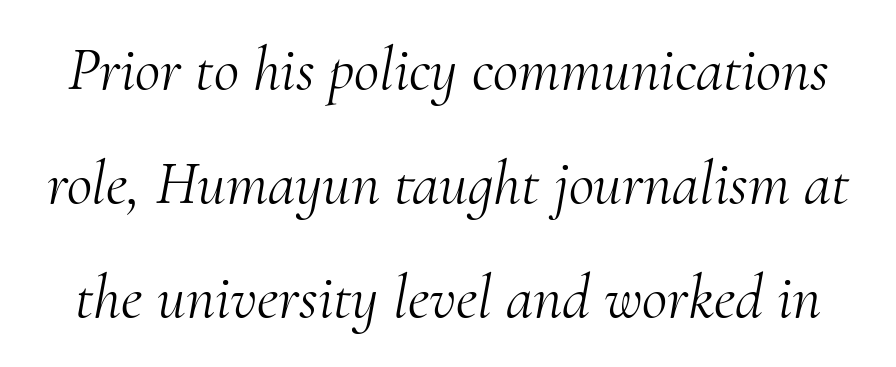
Q: Is the text bold? A: No.
Q: Is the text italic (slanted)? A: Yes, it leans right by about 10 degrees.
Q: Is the typeface a serif or a sans-serif typeface? A: Serif.
Q: Is the text underlined? A: No.
Q: Is the spacing between letters normal or unusually wide? A: Normal.
Q: Width (condensed, normal, or wide)? A: Normal.
Q: Stroke contrast? A: Medium.
Q: x-height? A: Small.
Q: Monospaced? A: No.
